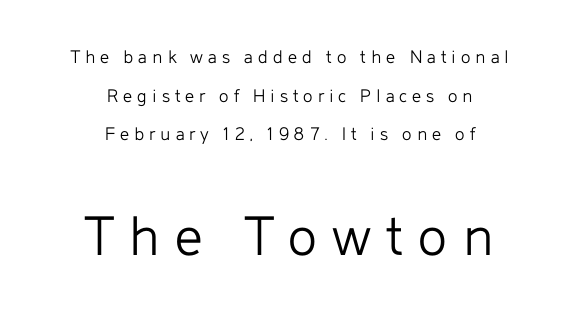
{"serif": "no", "italic": "no", "bold": "no", "weight": "light", "width": "normal", "stroke_contrast": "low", "x_height": "medium", "monospaced": "no", "underline": "no", "align": "center", "line_spacing": "loose", "line_spacing_ratio": 1.93, "letter_spacing": "wide", "letter_spacing_em": 0.25, "larger_block": "second", "size_ratio": 3.05, "glyph_px": 61}
